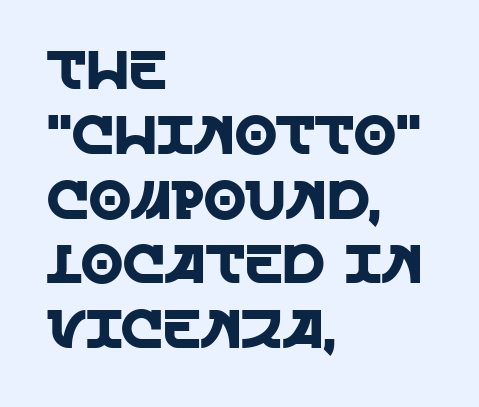
{"serif": "no", "italic": "no", "width": "normal", "x_height": "large", "monospaced": "no", "underline": "no", "align": "left", "line_spacing_ratio": 1.2, "letter_spacing": "normal", "letter_spacing_em": 0.0, "glyph_px": 54}
